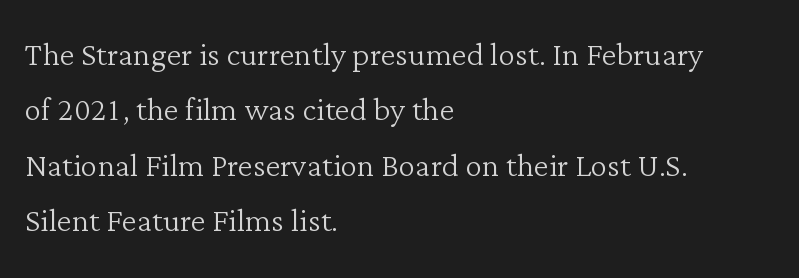
The words here are not underlined. The font sits on the lighter half of the weight spectrum, regular included. Where is the straight margin? On the left. The specimen reads as upright at a glance. Observe the ordinary spacing: letters are neighbours, not strangers. Whoever set this chose a conventional vertical rhythm.
